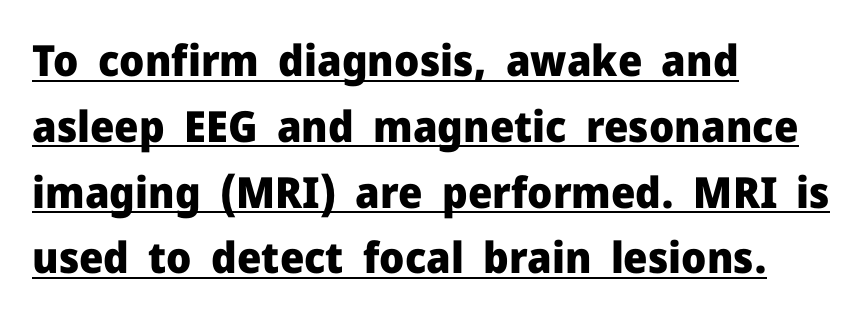
The image shows 43 px heavy sans-serif type, upright; set left-aligned, normal line spacing (1.53x), normal letter spacing, underlined; low stroke contrast and a medium x-height.
